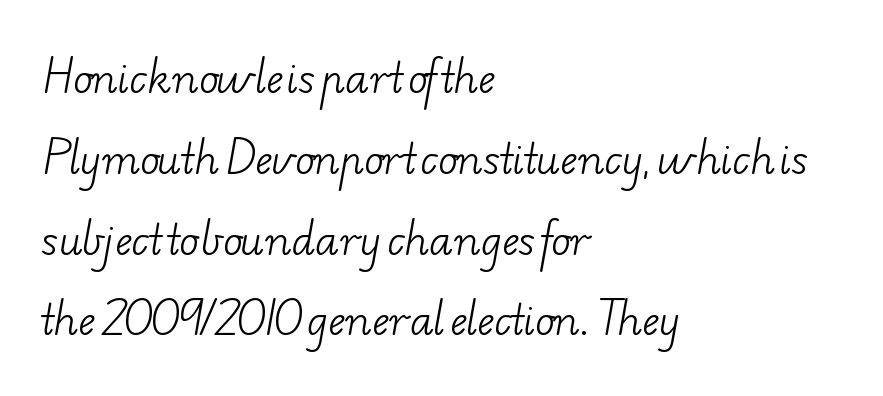
The image shows 40 px light, wide serif type; set left-aligned, loose line spacing (2.02x), normal letter spacing, not underlined; low stroke contrast and a small x-height.
